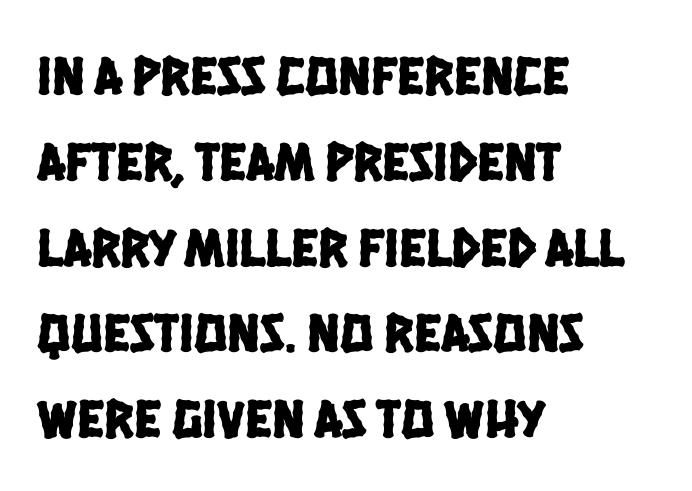
The image shows 55 px condensed sans-serif type; set left-aligned, normal line spacing (1.56x), normal letter spacing, not underlined; low stroke contrast and a large x-height.
